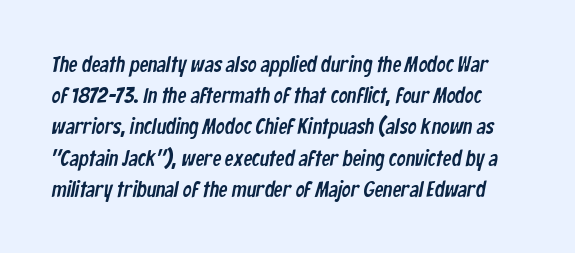
Q: Is the text underlined? A: No.
Q: Is the spacing between letters normal or unusually wide? A: Normal.
Q: Is the spacing between lines tight, normal or loose? A: Normal.
